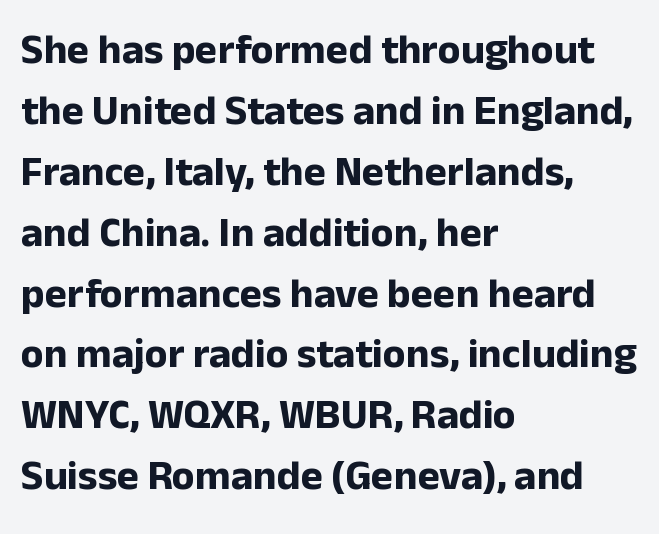
{"serif": "no", "italic": "no", "bold": "yes", "weight": "bold", "width": "normal", "stroke_contrast": "low", "x_height": "medium", "monospaced": "no", "underline": "no", "align": "left", "line_spacing": "normal", "line_spacing_ratio": 1.45, "letter_spacing": "normal", "letter_spacing_em": 0.0, "glyph_px": 42}
